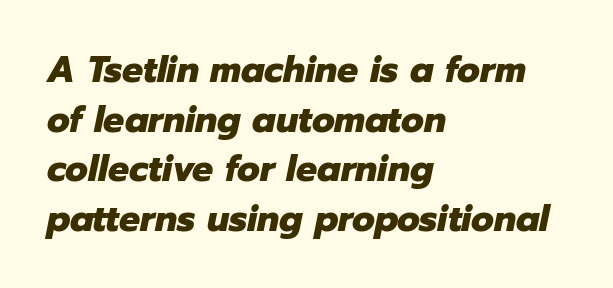
{"italic": "yes", "lean": "right", "slant_degrees": 12, "bold": "yes", "weight": "heavy", "width": "normal", "stroke_contrast": "low", "x_height": "medium", "monospaced": "no", "underline": "no", "align": "left", "line_spacing": "normal", "line_spacing_ratio": 1.34, "letter_spacing": "normal", "letter_spacing_em": 0.0, "glyph_px": 37}
